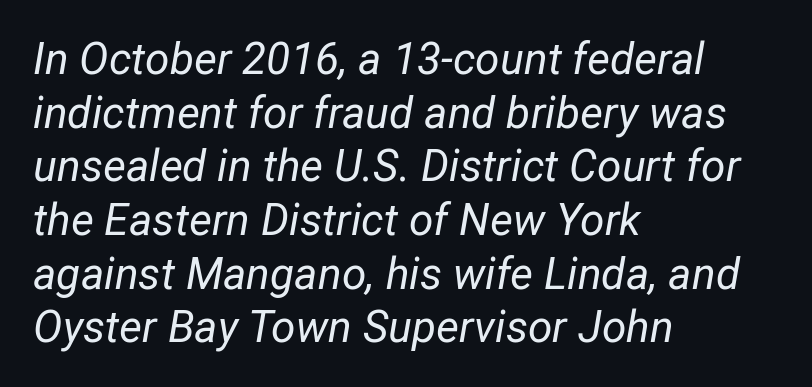
The image shows 44 px regular-weight type, italic (leaning right); set left-aligned, line spacing 1.22x, normal letter spacing, not underlined; low stroke contrast and a medium x-height.
